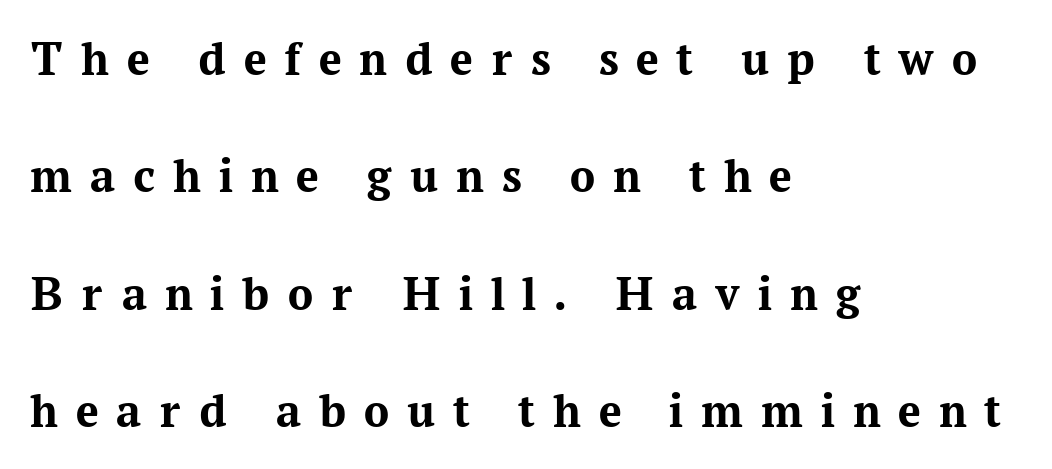
Interline gaps are noticeably wide in this sample. Teacher's note: observe the even left margin — that is flush-left alignment. Look at the stroke-to-counter ratio: heavy, a bold. These lines are rendered in a variable-pitch font. The type is letterspaced generously, with wide tracking.
